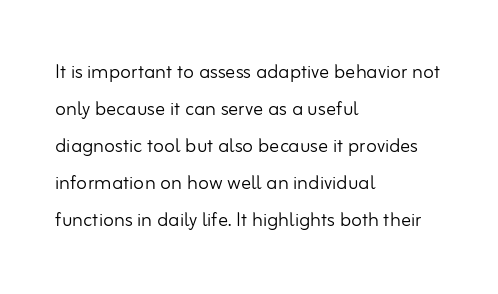
The image shows 25 px text type, upright; set left-aligned, normal line spacing (1.48x), normal letter spacing, not underlined.
